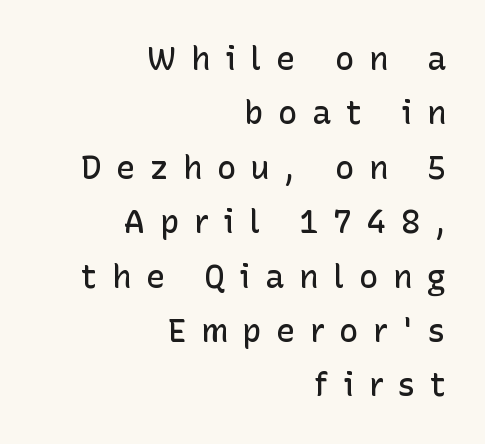
Note the varied advance widths — an 'i' is clearly narrower than an 'm'. Posture: straight, roman, zero tilt. Typesetter's note: demi weight, one step under bold. The lines in this sample share a right terminus and differ only in where they begin. Regarding leading, the lines here are spaced in the standard way.
